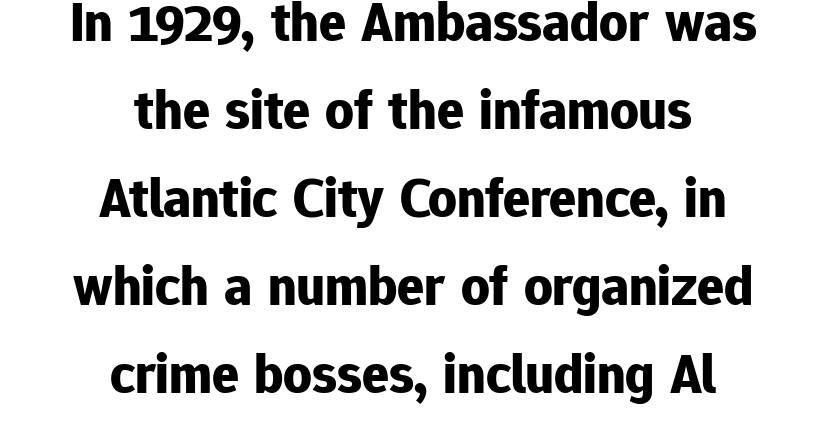
I'd describe the lettering as bold — thick and assertive. How would I describe the line gaps? Plain and ordinary. Caption: standard tracking, unaltered. In terms of letterform style, serifs are entirely absent. The whitespace from short lines is split evenly between both sides.
